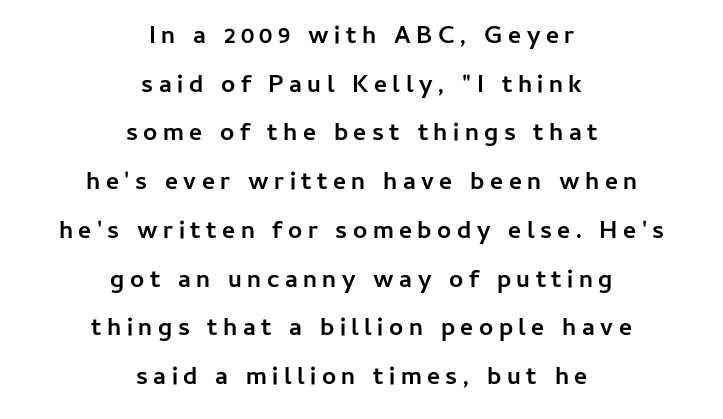
The words here are not underlined. The font is running at its bold setting. Reading down the block, each line starts at a different indent, mirrored at its end. Whoever set this chose breathing room over compactness in the vertical rhythm.
